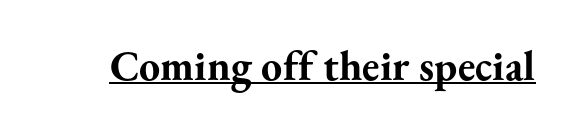
{"serif": "yes", "italic": "no", "bold": "yes", "weight": "bold", "width": "normal", "stroke_contrast": "medium", "x_height": "small", "monospaced": "no", "underline": "yes", "letter_spacing": "normal", "letter_spacing_em": 0.0, "glyph_px": 42}
